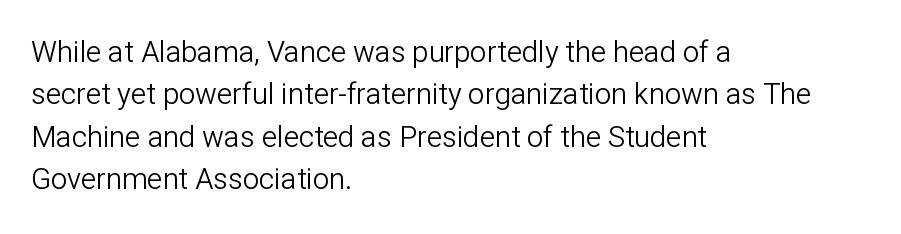
{"serif": "no", "italic": "no", "bold": "no", "weight": "light", "width": "normal", "stroke_contrast": "low", "x_height": "medium", "monospaced": "no", "underline": "no", "align": "left", "line_spacing": "normal", "line_spacing_ratio": 1.46, "letter_spacing": "normal", "letter_spacing_em": 0.0, "glyph_px": 29}
